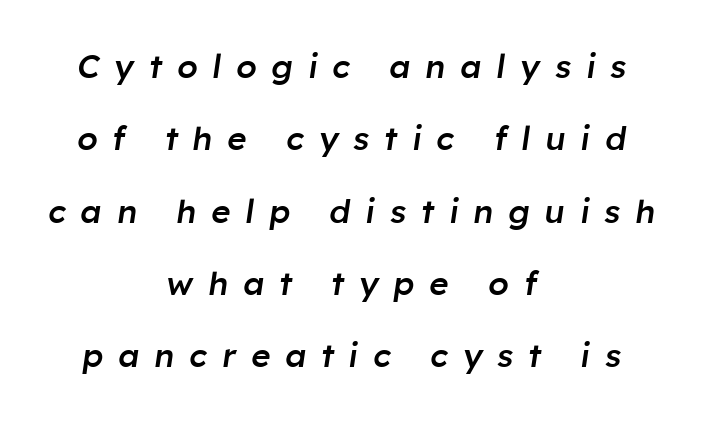
Bare-footed words on every line. Horizontally, the lines are justified to the midpoint only. A semibold gives these letters moderate extra thickness, short of bold. The letters are slanted; this is an italic face. Notice the wide empty band between every row — that's loose leading. Is this a fixed-width face? No — the glyphs have proportional, varying widths.
